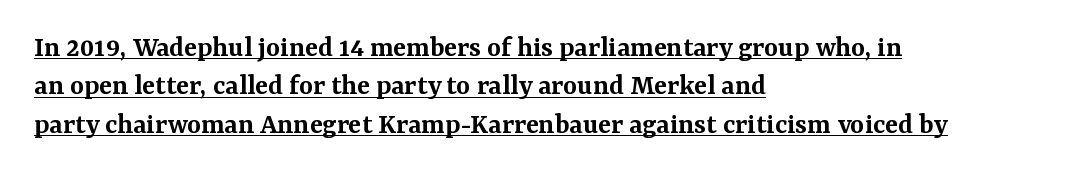
The image shows 30 px semibold serif type, upright; set left-aligned, normal line spacing (1.28x), normal letter spacing, underlined; medium stroke contrast and a medium x-height.
